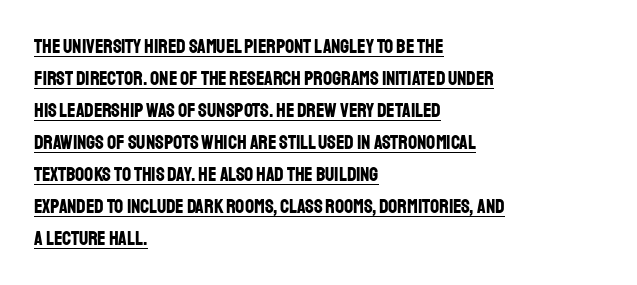
The image shows 20 px bold type, upright; set left-aligned, normal line spacing (1.6x), normal letter spacing, underlined.
